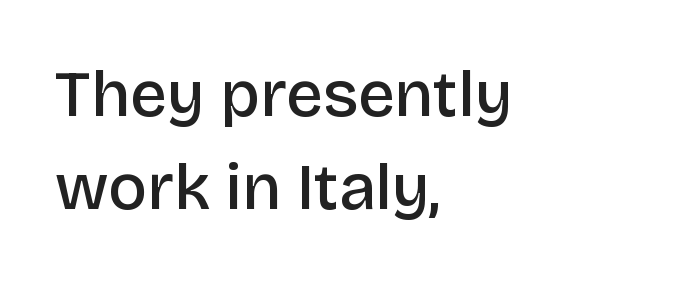
The image shows 65 px semibold sans-serif type, upright; set left-aligned, normal line spacing (1.43x), normal letter spacing, not underlined; low stroke contrast and a large x-height.
